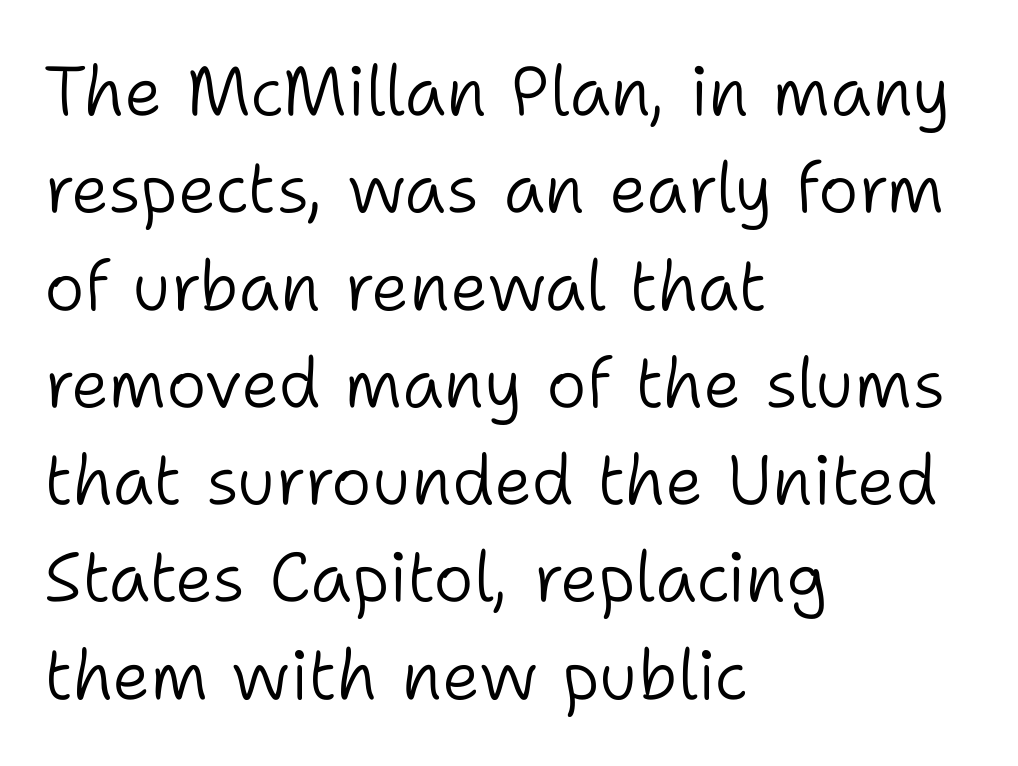
{"serif": "no", "italic": "no", "bold": "no", "weight": "light", "width": "normal", "stroke_contrast": "low", "x_height": "medium", "monospaced": "no", "underline": "no", "align": "left", "line_spacing": "normal", "line_spacing_ratio": 1.41, "letter_spacing": "normal", "letter_spacing_em": 0.0, "glyph_px": 69}
